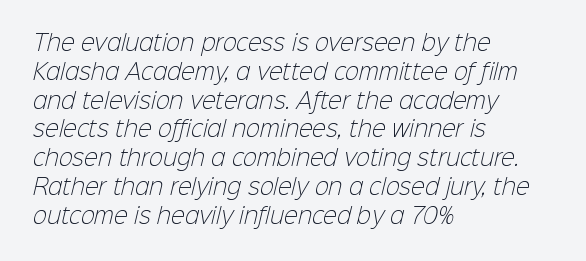
The vertical gap from one line to the next is medium. This rendering leaves character spacing at its baseline value. These glyphs show unthickened strokes, regular width or finer. Is the block centered? No — it sits flush against the left margin.
